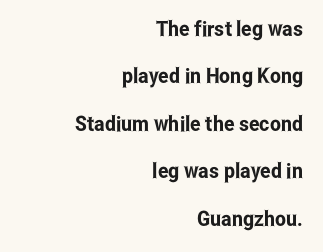
The image shows 21 px text type, upright; set right-aligned, loose line spacing (2.26x), normal letter spacing, not underlined.
